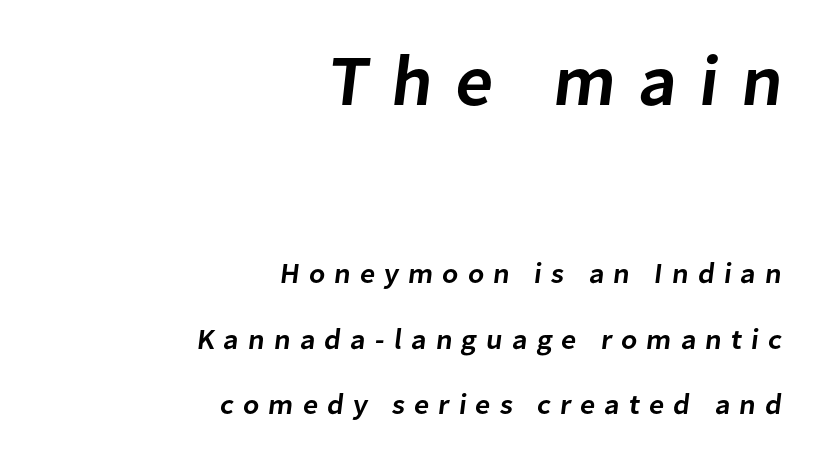
{"serif": "no", "bold": "semi", "weight": "semibold", "width": "normal", "stroke_contrast": "low", "x_height": "medium", "monospaced": "no", "underline": "no", "align": "right", "line_spacing": "loose", "line_spacing_ratio": 2.26, "letter_spacing": "wide", "letter_spacing_em": 0.31, "larger_block": "first", "size_ratio": 2.48, "glyph_px": 72}
